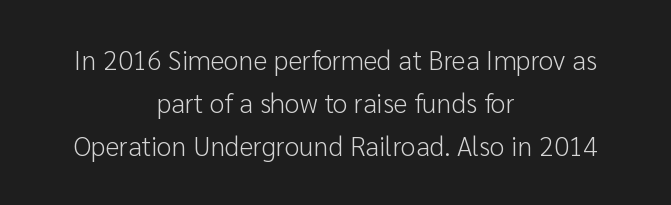
Q: Is the text bold? A: No.
Q: Is the text italic (slanted)? A: No, it is upright.
Q: Is the text underlined? A: No.
Q: How is the paragraph aligned? A: Centered.
Q: Is the spacing between letters normal or unusually wide? A: Normal.
Q: Is the spacing between lines tight, normal or loose? A: Normal.
